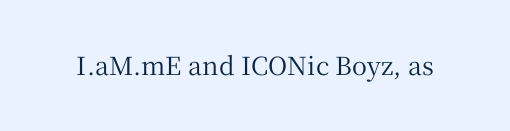
{"italic": "no", "underline": "no", "letter_spacing": "normal", "letter_spacing_em": 0.0, "glyph_px": 25}
